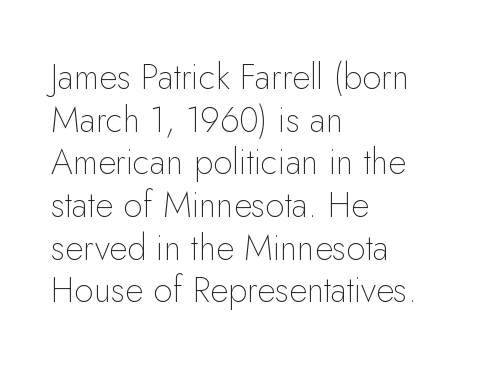
Between one letter and the next there's only the usual sliver of space. These glyphs show unthickened strokes, regular width or finer. What kind of face is this? One without serifs — a sans. Note the varied advance widths — an 'i' is clearly narrower than an 'm'. Line beginnings align vertically; line endings do not. If you drew a line through each stem, it would be perfectly vertical.
